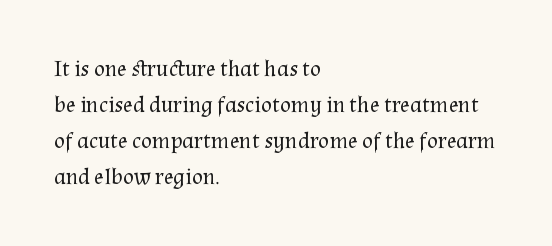
The image shows 23 px text type, upright; set left-aligned, normal line spacing (1.56x), normal letter spacing, not underlined.
